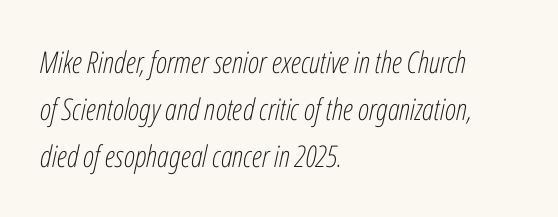
The image shows 30 px light, condensed type, italic (leaning right); set left-aligned, normal line spacing (1.57x), normal letter spacing, not underlined; low stroke contrast and a medium x-height.
